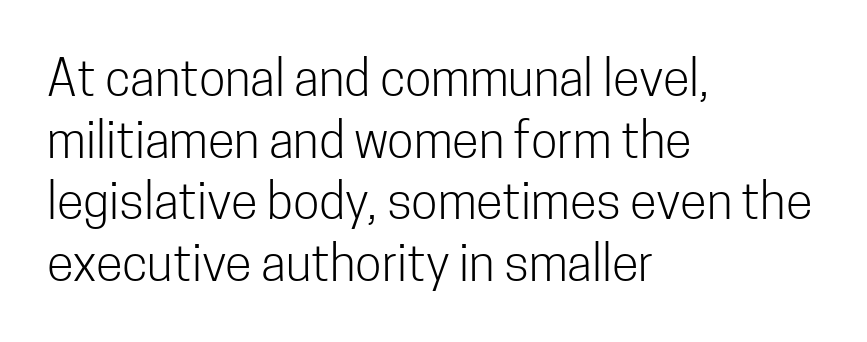
The image shows 49 px light, condensed sans-serif type, upright; set left-aligned, normal line spacing (1.26x), normal letter spacing, not underlined; low stroke contrast and a medium x-height.
